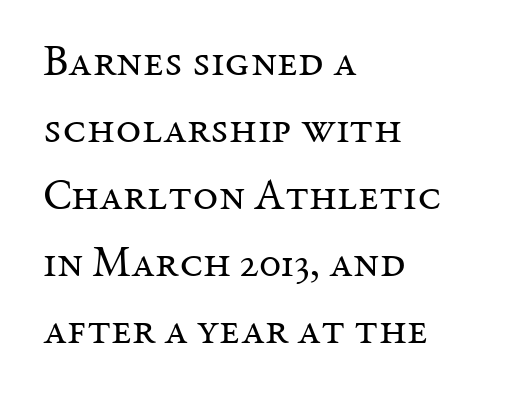
{"serif": "yes", "italic": "no", "bold": "no", "weight": "regular", "width": "normal", "stroke_contrast": "medium", "x_height": "medium", "monospaced": "no", "underline": "no", "align": "left", "line_spacing": "normal", "line_spacing_ratio": 1.52, "letter_spacing": "normal", "letter_spacing_em": 0.0, "glyph_px": 44}
